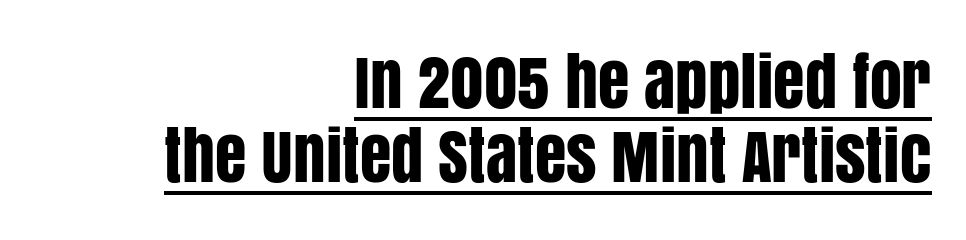
Examine the stroke ends and you'll find no serifs. Here the designer chose a conventional face with non-uniform glyph widths. Letter spacing: default. Which margin do the lines hug? The right one — the left edge is uneven.
